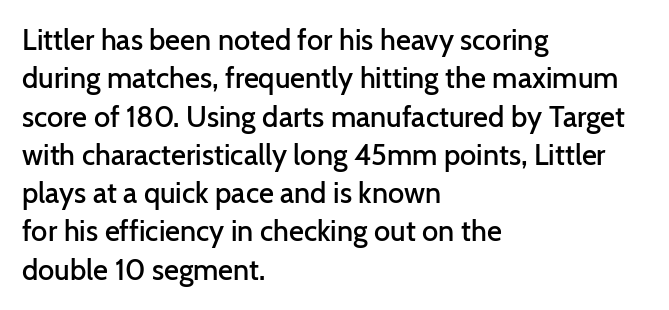
Looks like regular typesetting: each glyph gets only the width it needs. Quick note: not italic, upright. The face used here is rendered with its standard letterfit. This sample keeps an unexceptional amount of space between lines. The passage is arranged the way most books set body copy — flush left.
